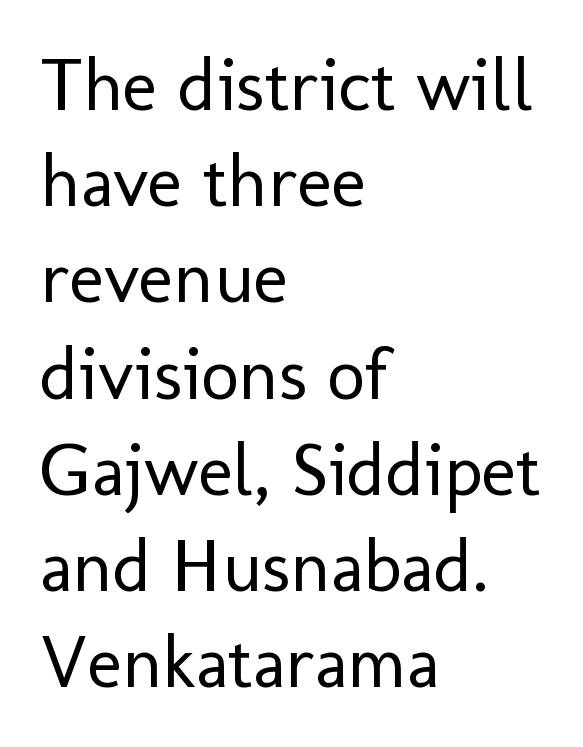
The passage shown is typed in a proportional face where columns would drift. Letter spacing: default. Does the copy run flush right? No — it runs flush left. On a weight scale, this lands at 450 or below. Characters remain perfectly vertical along every line. Leading matches the norm, producing a regular column.
